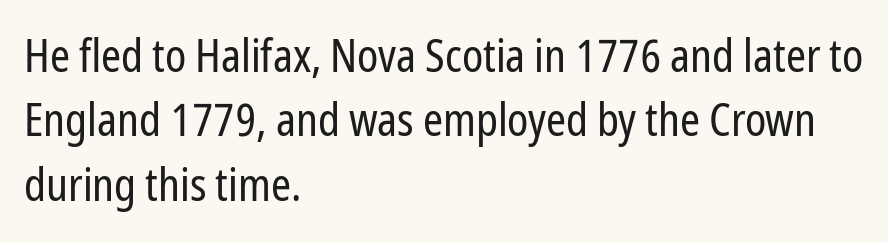
Caption: face not bold, strokes unweighted. Notice how the passage keeps a crisp vertical edge on the left only. Caption: standard tracking, unaltered. Horizontal bands of white between lines are of average thickness. The letters carry no serifs — their stems end cleanly without finishing strokes. A typesetter would call this proportional, since set widths differ per character.
